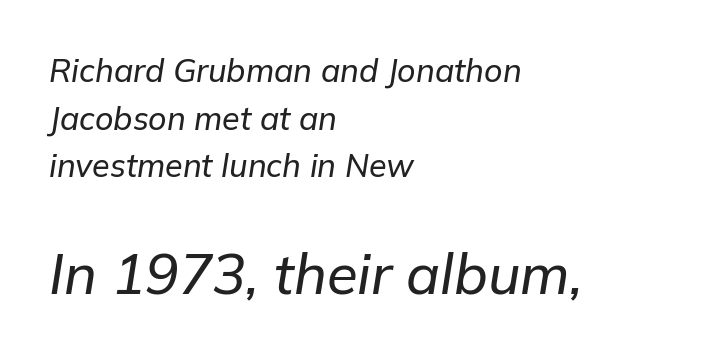
{"italic": "yes", "lean": "right", "slant_degrees": 9, "width": "normal", "stroke_contrast": "low", "x_height": "medium", "monospaced": "no", "underline": "no", "align": "left", "line_spacing": "normal", "line_spacing_ratio": 1.49, "letter_spacing": "normal", "letter_spacing_em": 0.0, "larger_block": "second", "size_ratio": 1.75, "glyph_px": 56}
